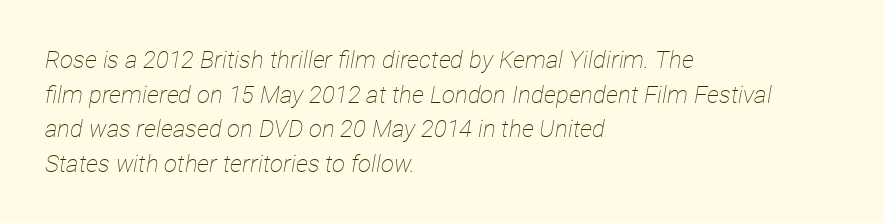
Vertical spacing — default. There is no visible air inserted between adjacent glyphs. Leftover space on each line is placed entirely after the last word. An italicized treatment has been applied to the whole sample. Weight: regular or lighter.
